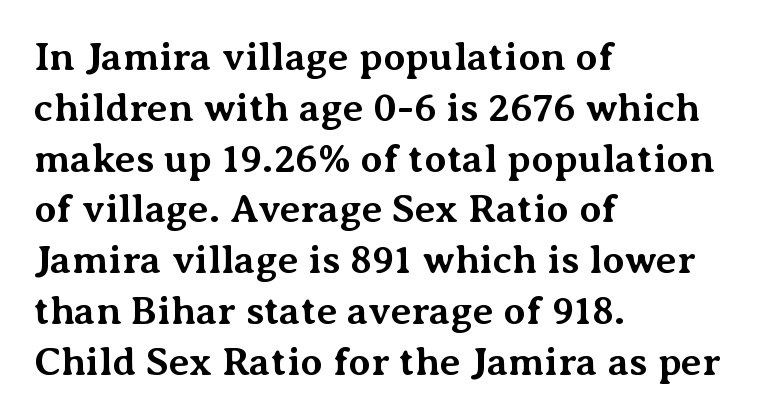
Strokes here are thick enough to call this a true bold. Every stem runs plumb, perpendicular to the baseline. Short note: letters normally spaced. Rule under the text: the space is simply empty. Letterform terminals end in serifs throughout the passage. The text block is weighted toward the left margin, trailing off unevenly rightward.
